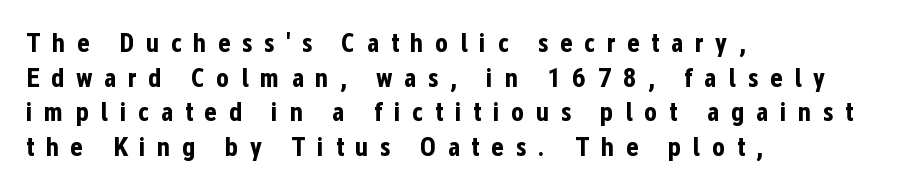
Descenders hang freely into open space. Horizontally, the lines are justified to the leading edge only. The typesetting leans heavy: a genuine bold. What stands out about the letter spacing? Its width — letters are far apart. This sample uses an upright cut, with every glyph sitting square on the baseline. The passage shown stacks its lines at a standard gap.
